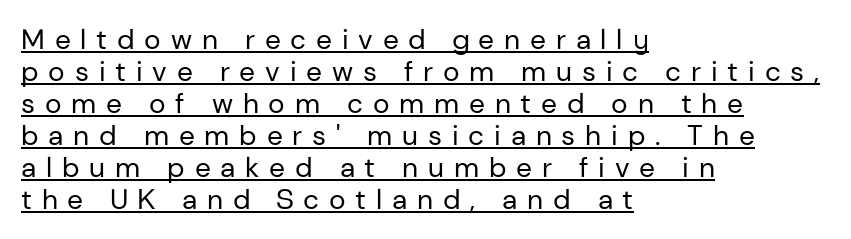
Check where the strokes stop: nothing finishes them off — pure sans. The letterforms stand isolated, each surrounded by extra space. The rendering uses a small line-height, squeezing the rows. Upright lettering throughout.
